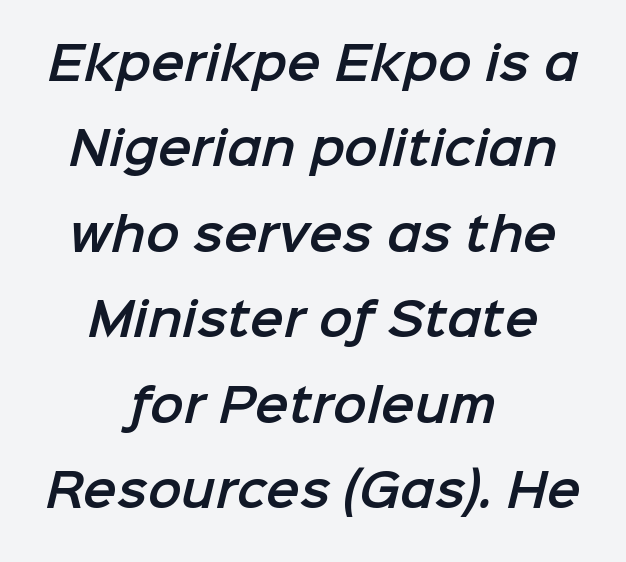
The image shows 45 px sans-serif type; set centered, loose line spacing (1.9x), normal letter spacing, not underlined; low stroke contrast and a medium x-height.
